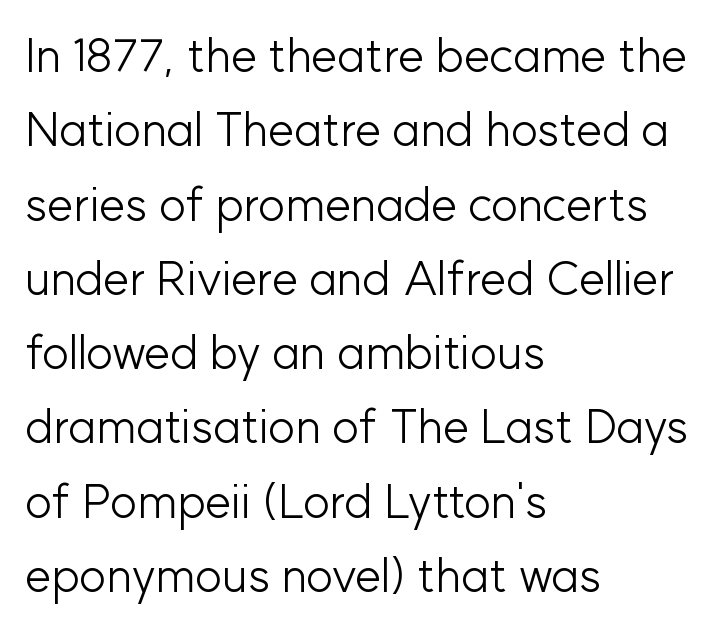
Q: Is the text bold? A: No.
Q: Is the text italic (slanted)? A: No, it is upright.
Q: Is the typeface a serif or a sans-serif typeface? A: Sans-serif.
Q: Is the text underlined? A: No.
Q: How is the paragraph aligned? A: Left-aligned.
Q: Is the spacing between letters normal or unusually wide? A: Normal.
Q: Is the spacing between lines tight, normal or loose? A: Normal.
Q: Width (condensed, normal, or wide)? A: Normal.
Q: Stroke contrast? A: Low.
Q: x-height? A: Medium.
Q: Monospaced? A: No.
